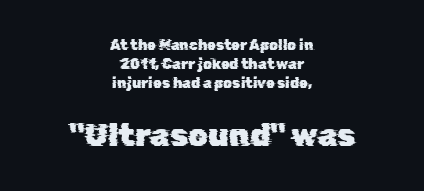
The image shows 31 px sans-serif type; set centered, normal line spacing (1.35x), normal letter spacing, not underlined; the second (bottom) block is 2.21x larger; low stroke contrast and a medium x-height.
